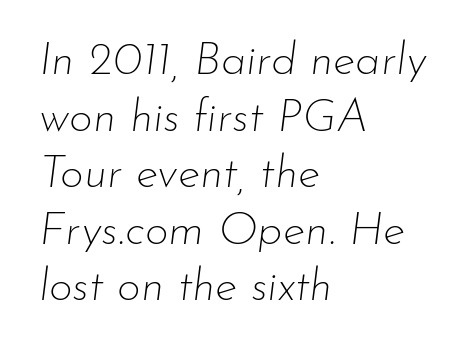
The image shows 46 px thin type, italic (leaning right); set left-aligned, line spacing 1.23x, normal letter spacing, not underlined; low stroke contrast and a small x-height.
